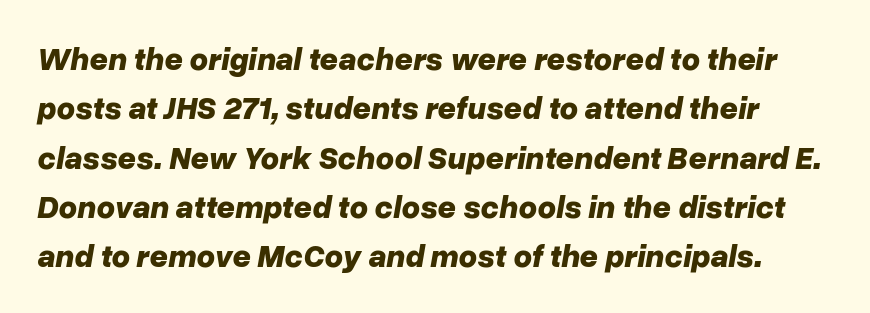
{"italic": "yes", "lean": "right", "slant_degrees": 10, "bold": "yes", "weight": "bold", "width": "normal", "stroke_contrast": "low", "x_height": "medium", "monospaced": "no", "underline": "no", "line_spacing": "normal", "line_spacing_ratio": 1.54, "letter_spacing": "normal", "letter_spacing_em": 0.0, "glyph_px": 32}
